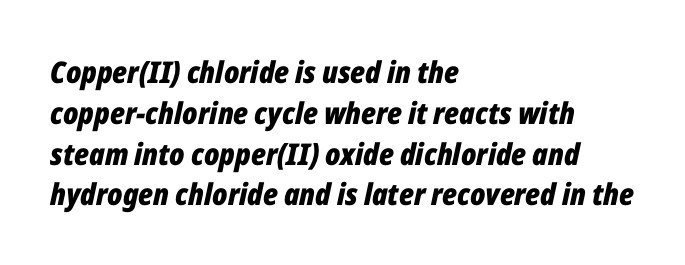
Interline gaps are of average width in this sample. Reading down the block, your eye returns to a fixed left position each line. The face used here is proportionally spaced, like ordinary book or web type. Characters follow at the spacing the type designer built in. The rendering applies a slant to the glyphs. Underlining? Definitely not there.
